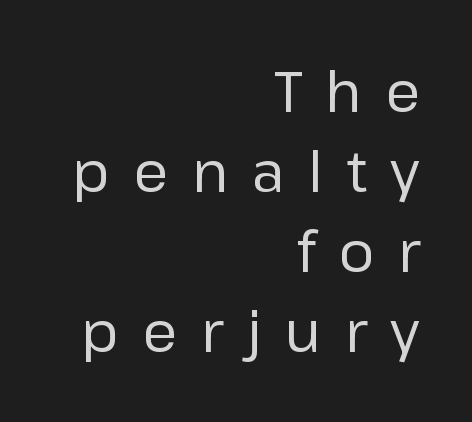
Q: Is the text bold? A: No.
Q: Is the text italic (slanted)? A: No, it is upright.
Q: Is the typeface a serif or a sans-serif typeface? A: Sans-serif.
Q: Is the text underlined? A: No.
Q: How is the paragraph aligned? A: Right-aligned.
Q: Is the spacing between letters normal or unusually wide? A: Unusually wide.
Q: Is the spacing between lines tight, normal or loose? A: Normal.
Q: Width (condensed, normal, or wide)? A: Normal.
Q: Stroke contrast? A: Low.
Q: x-height? A: Medium.
Q: Monospaced? A: No.
